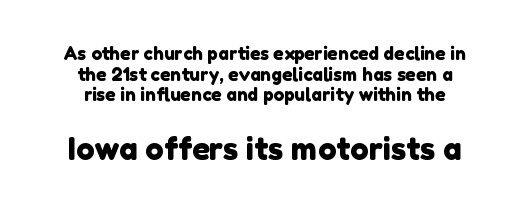
The image shows 31 px sans-serif type; set centered, tight line spacing (1.15x), normal letter spacing, not underlined; the second (bottom) block is 1.72x larger; low stroke contrast and a medium x-height.
